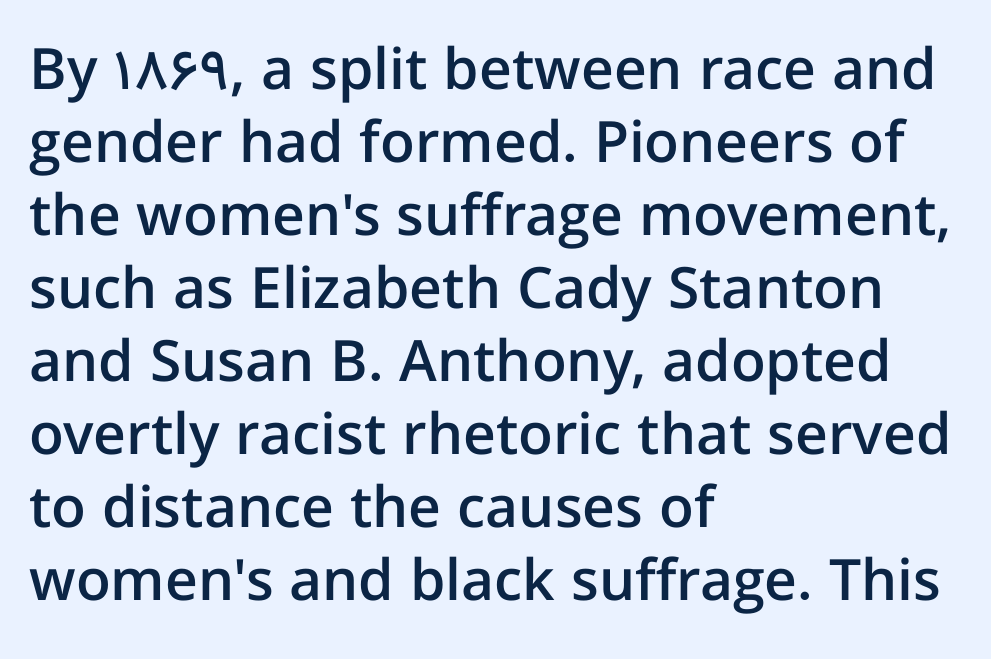
{"serif": "no", "italic": "no", "bold": "semi", "weight": "semibold", "width": "normal", "stroke_contrast": "low", "x_height": "medium", "monospaced": "no", "underline": "no", "align": "left", "line_spacing": "normal", "line_spacing_ratio": 1.28, "letter_spacing": "normal", "letter_spacing_em": 0.0, "glyph_px": 57}
